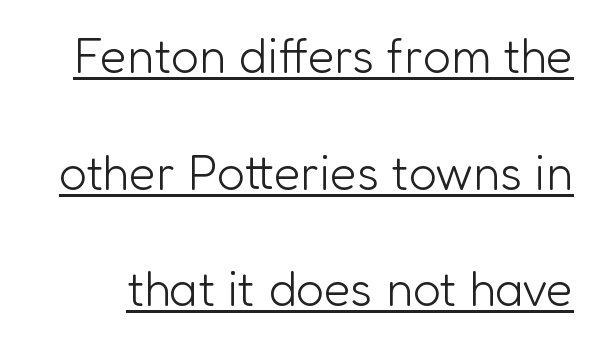
Is the letter spacing exaggerated? No — it looks like the ordinary default. You could fit nearly another row in the gap between these rows. The face used here appears with an underline applied. The rendering shows plain stroke endings on the letterforms — a sans-serif design.
